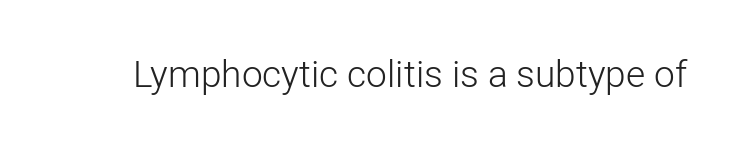
Unmarked baselines from the first word to the last. This is not heavy type; no bold has been used. The font's upright variant was chosen for this text. There is no visible air inserted between adjacent glyphs. These lines are rendered in a variable-pitch font. The characters display no serif detailing; their extremities are plain.
